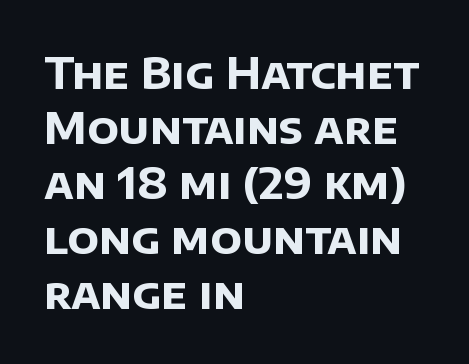
The image shows 43 px bold sans-serif type; set left-aligned, normal line spacing (1.28x), normal letter spacing, not underlined; low stroke contrast and a large x-height.
